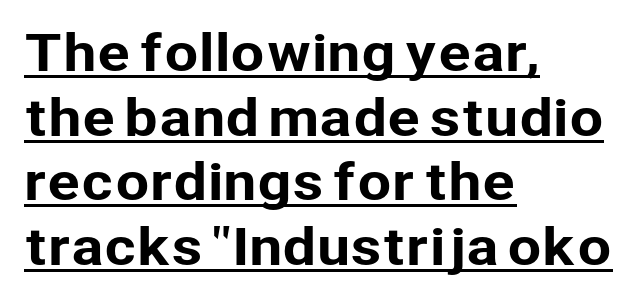
{"serif": "no", "italic": "no", "width": "normal", "stroke_contrast": "low", "x_height": "medium", "monospaced": "no", "underline": "yes", "align": "left", "line_spacing": "normal", "line_spacing_ratio": 1.32, "letter_spacing": "normal", "letter_spacing_em": 0.0, "glyph_px": 49}
